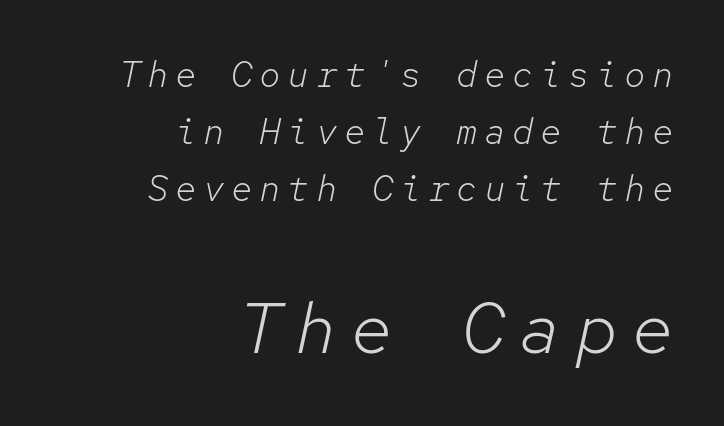
{"italic": "yes", "lean": "right", "slant_degrees": 12, "bold": "no", "weight": "light", "width": "normal", "stroke_contrast": "low", "x_height": "medium", "monospaced": "yes", "underline": "no", "align": "right", "line_spacing": "normal", "line_spacing_ratio": 1.59, "larger_block": "second", "size_ratio": 2.0, "glyph_px": 72}
